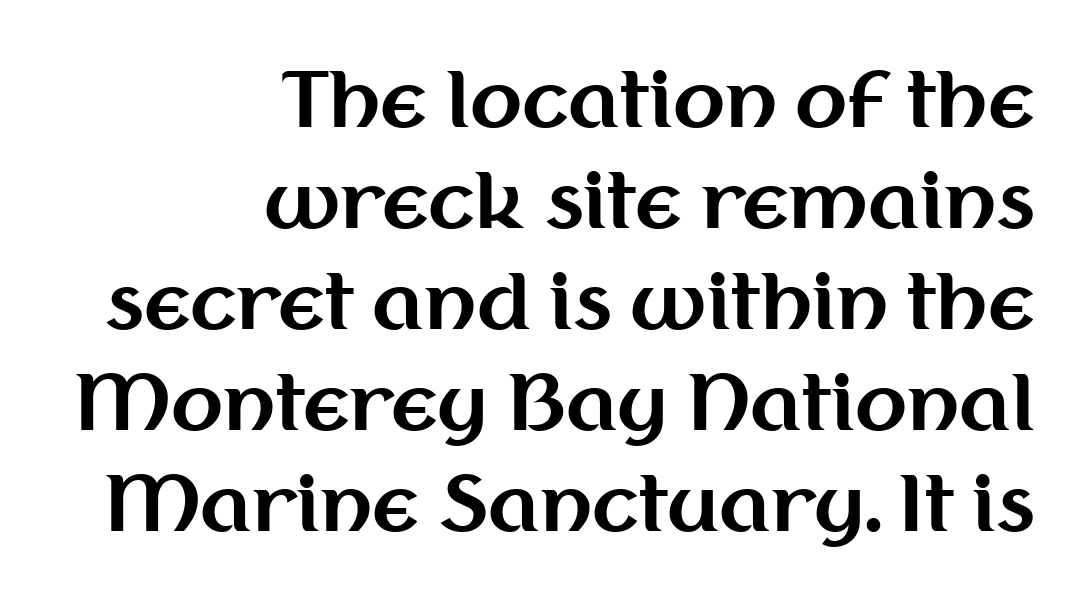
The passage shown is emphatically bold. The compositor pushed each line to the right boundary. Is there any slant? The stems are plumb. A typesetter would call this leading conventional body-copy spacing. The space directly below the letters is spotless.
